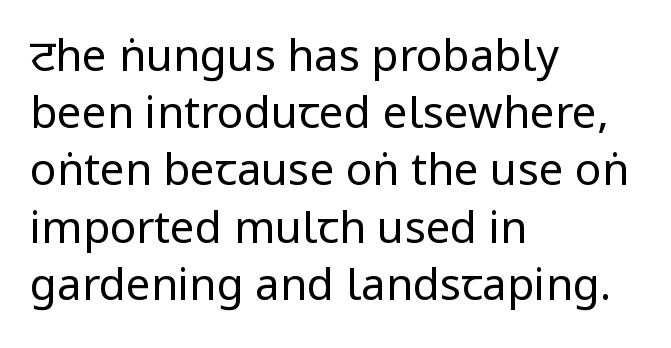
The image shows 44 px regular-weight, condensed sans-serif type, upright; set left-aligned, normal line spacing (1.3x), normal letter spacing, not underlined; low stroke contrast and a large x-height.
